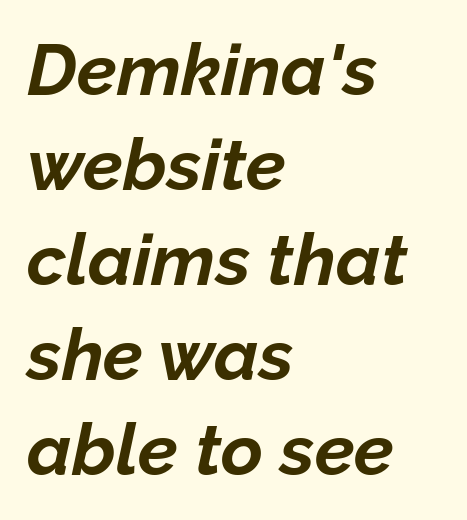
The image shows 72 px bold type, italic (leaning right); set left-aligned, normal line spacing (1.32x), normal letter spacing, not underlined; low stroke contrast and a medium x-height.
